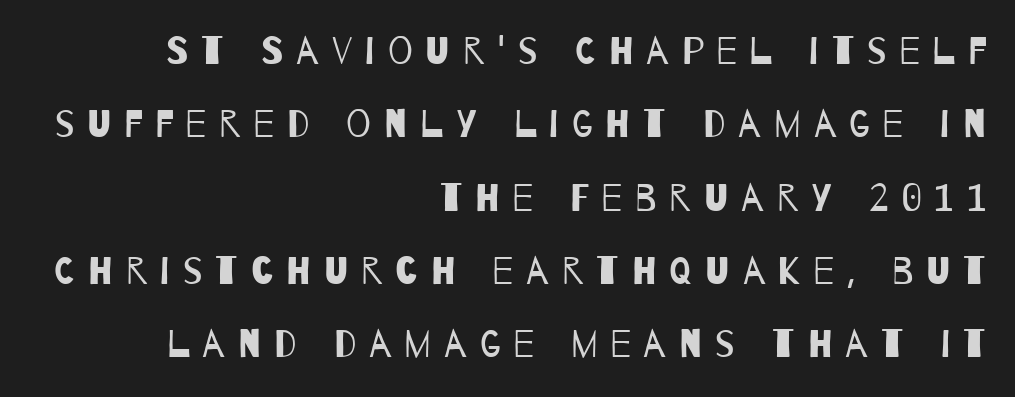
Q: Is the text bold? A: No.
Q: Is the typeface a serif or a sans-serif typeface? A: Sans-serif.
Q: Is the text underlined? A: No.
Q: How is the paragraph aligned? A: Right-aligned.
Q: Is the spacing between letters normal or unusually wide? A: Unusually wide.
Q: Width (condensed, normal, or wide)? A: Condensed.
Q: Stroke contrast? A: Low.
Q: x-height? A: Large.
Q: Monospaced? A: No.
